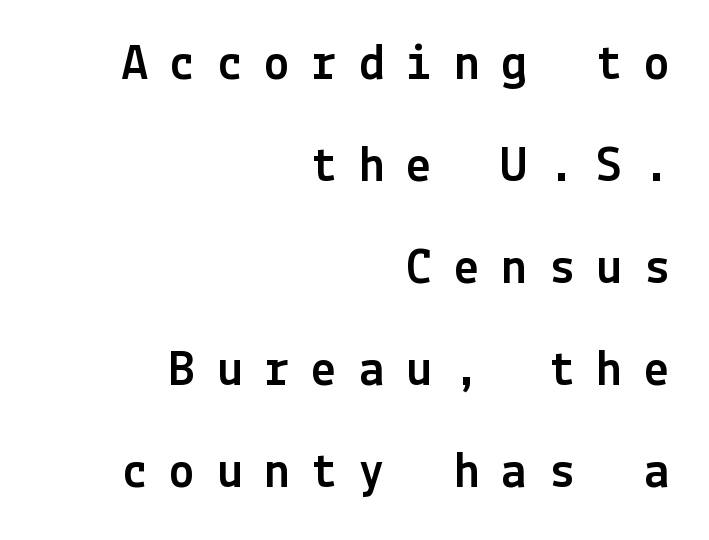
{"serif": "no", "italic": "no", "width": "normal", "x_height": "medium", "underline": "no", "align": "right", "line_spacing": "loose", "line_spacing_ratio": 2.0, "letter_spacing": "wide", "letter_spacing_em": 0.43, "glyph_px": 51}
